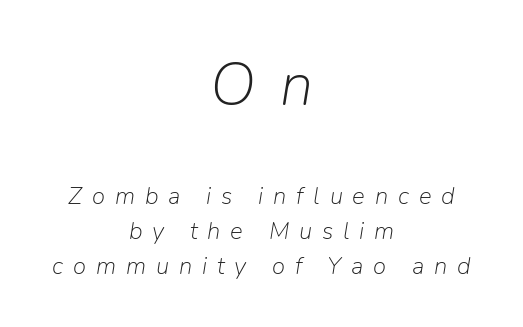
Q: Is the text bold? A: No.
Q: Is the text italic (slanted)? A: Yes, it leans right by about 9 degrees.
Q: Is the text underlined? A: No.
Q: How is the paragraph aligned? A: Centered.
Q: Is the spacing between letters normal or unusually wide? A: Unusually wide.
Q: Is the spacing between lines tight, normal or loose? A: Normal.
Q: Which block of text is set in a larger size, the first (top) or the second (bottom)? A: The first (top) one.
Q: Width (condensed, normal, or wide)? A: Normal.
Q: Stroke contrast? A: Low.
Q: x-height? A: Medium.
Q: Monospaced? A: No.
